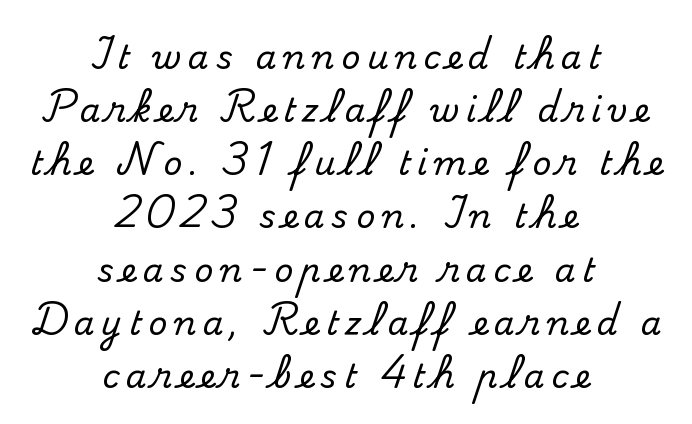
Q: Is the text italic (slanted)? A: Yes.
Q: Is the text underlined? A: No.
Q: How is the paragraph aligned? A: Centered.
Q: Is the spacing between letters normal or unusually wide? A: Unusually wide.
Q: Is the spacing between lines tight, normal or loose? A: Normal.
Q: Width (condensed, normal, or wide)? A: Normal.
Q: Stroke contrast? A: Medium.
Q: x-height? A: Small.
Q: Monospaced? A: No.
